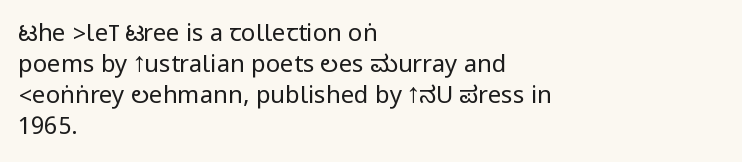
Q: Is the text bold? A: No.
Q: Is the text italic (slanted)? A: No, it is upright.
Q: Is the text underlined? A: No.
Q: How is the paragraph aligned? A: Left-aligned.
Q: Is the spacing between letters normal or unusually wide? A: Normal.
Q: Is the spacing between lines tight, normal or loose? A: Normal.
